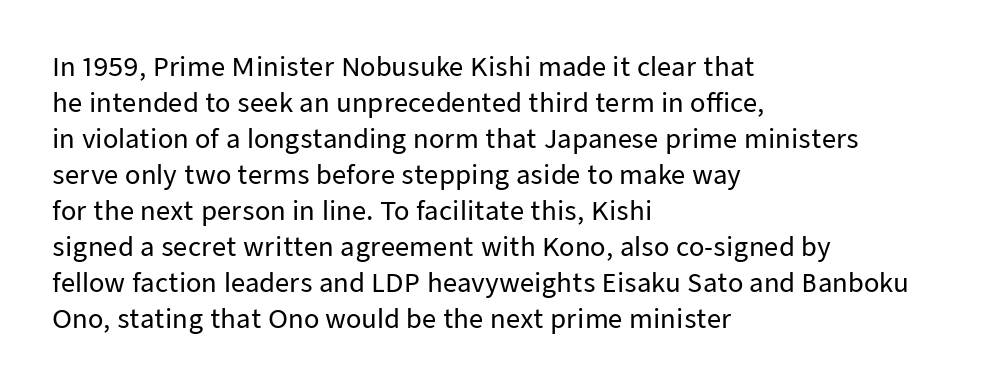
The image shows 25 px text type, upright; set left-aligned, normal line spacing (1.44x), normal letter spacing, not underlined.
